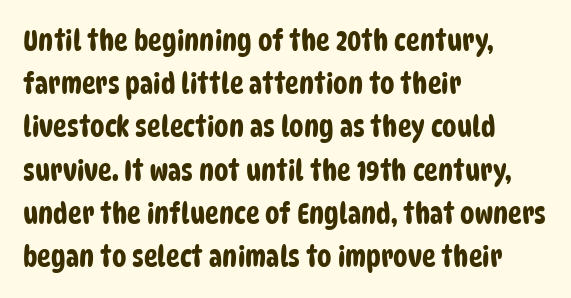
{"serif": "no", "width": "condensed", "stroke_contrast": "low", "x_height": "large", "monospaced": "no", "underline": "no", "align": "left", "line_spacing": "normal", "line_spacing_ratio": 1.49, "letter_spacing": "normal", "letter_spacing_em": 0.0, "glyph_px": 29}
